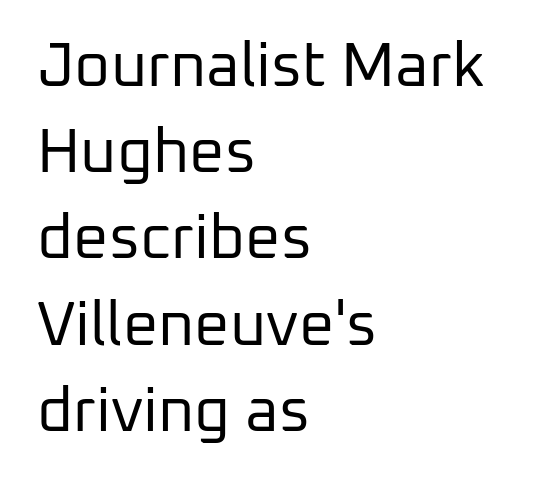
Q: Is the text bold? A: No.
Q: Is the text italic (slanted)? A: No, it is upright.
Q: Is the typeface a serif or a sans-serif typeface? A: Sans-serif.
Q: Is the text underlined? A: No.
Q: How is the paragraph aligned? A: Left-aligned.
Q: Is the spacing between letters normal or unusually wide? A: Normal.
Q: Is the spacing between lines tight, normal or loose? A: Normal.
Q: Width (condensed, normal, or wide)? A: Normal.
Q: Stroke contrast? A: Low.
Q: x-height? A: Medium.
Q: Monospaced? A: No.
